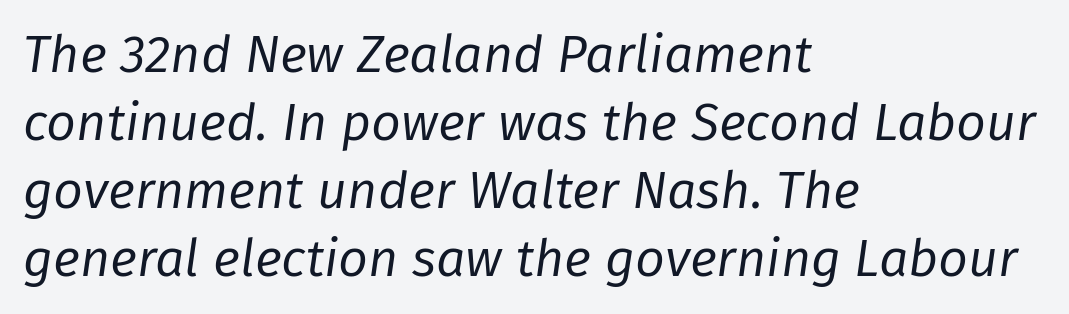
{"italic": "yes", "lean": "right", "slant_degrees": 8, "bold": "no", "weight": "regular", "width": "normal", "stroke_contrast": "low", "x_height": "medium", "monospaced": "no", "underline": "no", "align": "left", "line_spacing": "normal", "line_spacing_ratio": 1.31, "letter_spacing": "normal", "letter_spacing_em": 0.0, "glyph_px": 52}
